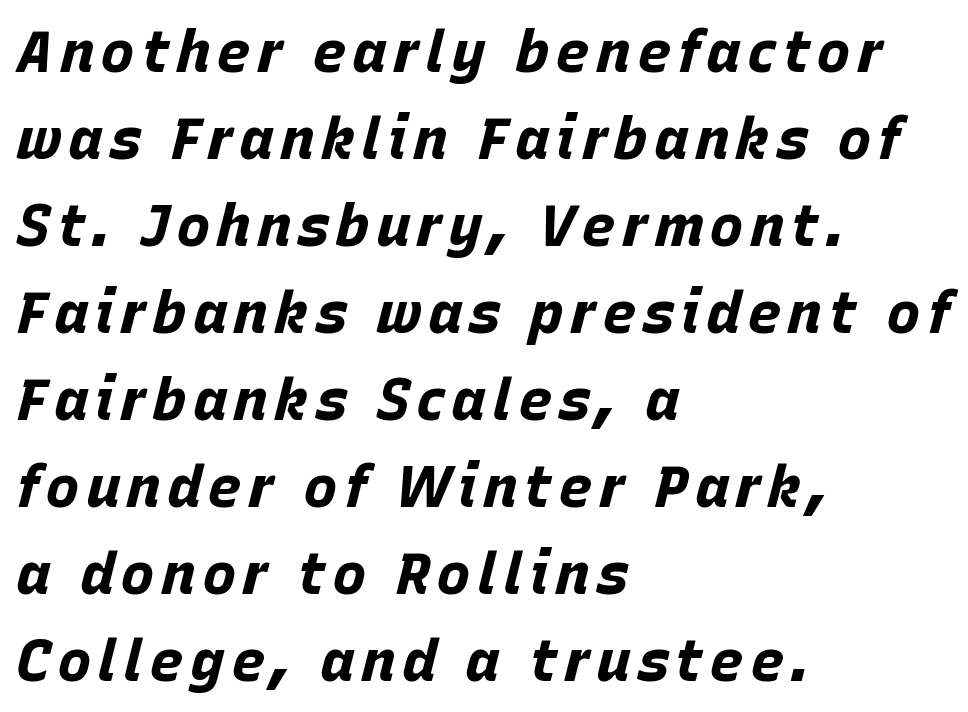
Compared with a centered layout, this one pins lines to the left instead. In terms of leading, this rendering sits right in the middle. The characters look thick and weighty, a clear bold. Note the varied advance widths — an 'i' is clearly narrower than an 'm'.
